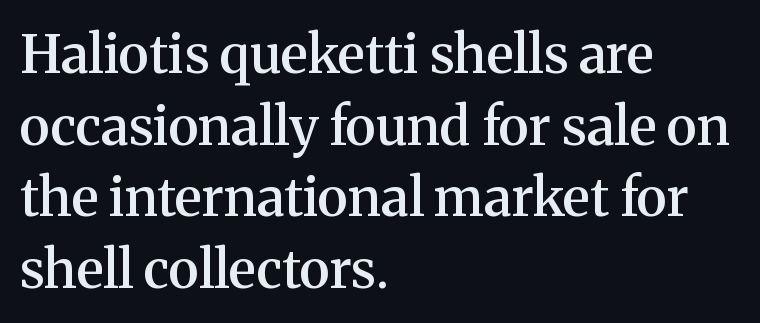
Q: Is the text bold? A: Semi-bold.
Q: Is the text italic (slanted)? A: No, it is upright.
Q: Is the typeface a serif or a sans-serif typeface? A: Serif.
Q: Is the text underlined? A: No.
Q: How is the paragraph aligned? A: Left-aligned.
Q: Is the spacing between letters normal or unusually wide? A: Normal.
Q: Is the spacing between lines tight, normal or loose? A: Normal.
Q: Width (condensed, normal, or wide)? A: Normal.
Q: Stroke contrast? A: Medium.
Q: x-height? A: Medium.
Q: Monospaced? A: No.
